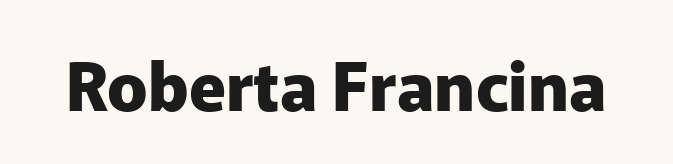
{"serif": "no", "italic": "no", "bold": "yes", "weight": "heavy", "width": "normal", "stroke_contrast": "low", "x_height": "medium", "monospaced": "no", "underline": "no", "letter_spacing": "normal", "letter_spacing_em": 0.0, "glyph_px": 67}
